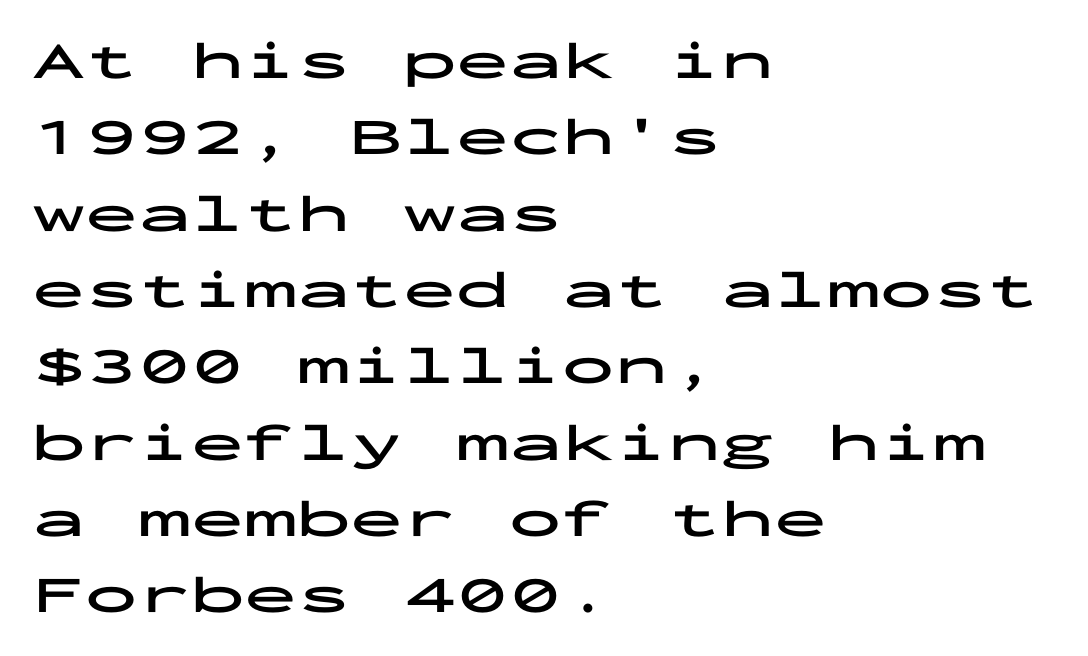
{"serif": "no", "italic": "no", "bold": "yes", "weight": "bold", "width": "wide", "stroke_contrast": "low", "x_height": "medium", "monospaced": "yes", "underline": "no", "align": "left", "line_spacing": "normal", "line_spacing_ratio": 1.44, "letter_spacing": "normal", "letter_spacing_em": 0.0, "glyph_px": 53}
